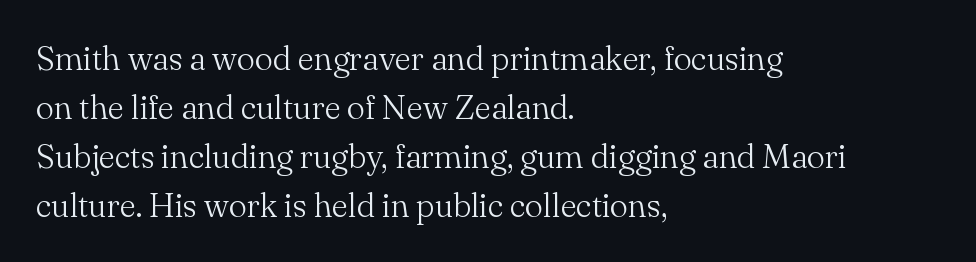
Q: Is the text bold? A: No.
Q: Is the text italic (slanted)? A: No, it is upright.
Q: Is the typeface a serif or a sans-serif typeface? A: Serif.
Q: Is the text underlined? A: No.
Q: How is the paragraph aligned? A: Left-aligned.
Q: Is the spacing between letters normal or unusually wide? A: Normal.
Q: Is the spacing between lines tight, normal or loose? A: Normal.
Q: Width (condensed, normal, or wide)? A: Normal.
Q: Stroke contrast? A: Medium.
Q: x-height? A: Small.
Q: Monospaced? A: No.
